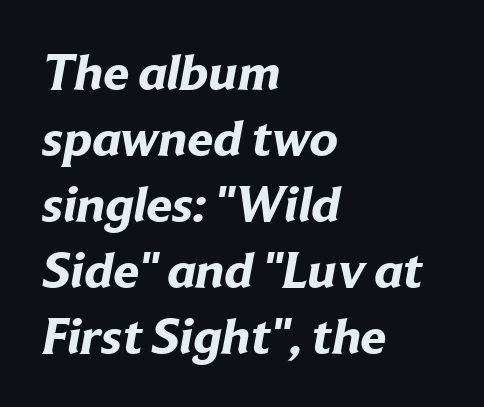
Q: Is the text bold? A: Yes.
Q: Is the typeface a serif or a sans-serif typeface? A: Sans-serif.
Q: Is the text underlined? A: No.
Q: How is the paragraph aligned? A: Left-aligned.
Q: Is the spacing between letters normal or unusually wide? A: Normal.
Q: Is the spacing between lines tight, normal or loose? A: Normal.
Q: Width (condensed, normal, or wide)? A: Normal.
Q: Stroke contrast? A: Low.
Q: x-height? A: Medium.
Q: Monospaced? A: No.
